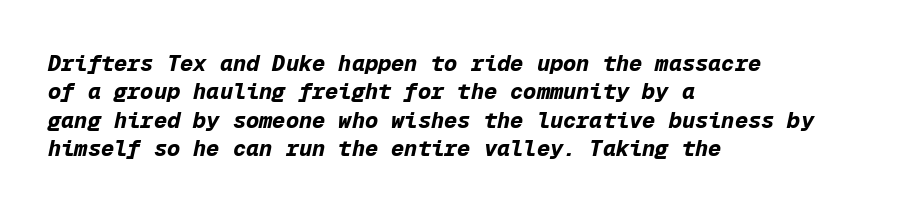
{"italic": "yes", "lean": "right", "slant_degrees": 12, "bold": "yes", "underline": "no", "align": "left", "line_spacing": "normal", "line_spacing_ratio": 1.29, "letter_spacing": "normal", "letter_spacing_em": 0.0, "glyph_px": 22}
